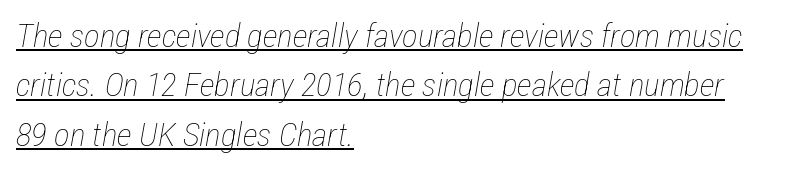
The string is rendered with underlining switched on. Posture: slanted. Note the varied advance widths — an 'i' is clearly narrower than an 'm'. Leftover space on each line is placed entirely after the last word.
